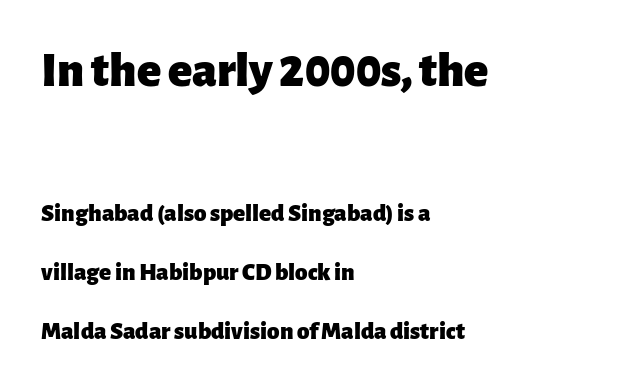
{"serif": "no", "italic": "no", "bold": "yes", "weight": "heavy", "width": "normal", "stroke_contrast": "low", "x_height": "medium", "monospaced": "no", "underline": "no", "align": "left", "line_spacing": "loose", "line_spacing_ratio": 2.35, "letter_spacing": "normal", "letter_spacing_em": 0.0, "larger_block": "first", "size_ratio": 2.0, "glyph_px": 50}
